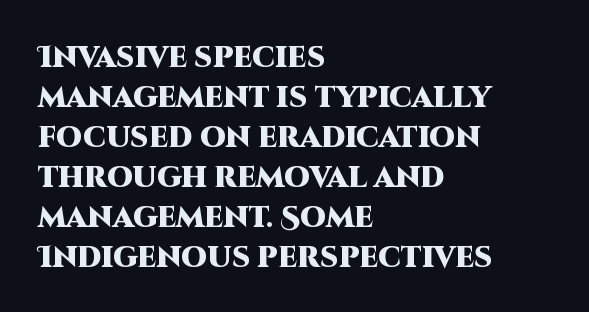
Q: Is the text bold? A: Yes.
Q: Is the text italic (slanted)? A: No, it is upright.
Q: Is the typeface a serif or a sans-serif typeface? A: Sans-serif.
Q: Is the text underlined? A: No.
Q: How is the paragraph aligned? A: Left-aligned.
Q: Is the spacing between letters normal or unusually wide? A: Normal.
Q: Is the spacing between lines tight, normal or loose? A: Normal.
Q: Width (condensed, normal, or wide)? A: Normal.
Q: Stroke contrast? A: High.
Q: x-height? A: Large.
Q: Monospaced? A: No.
